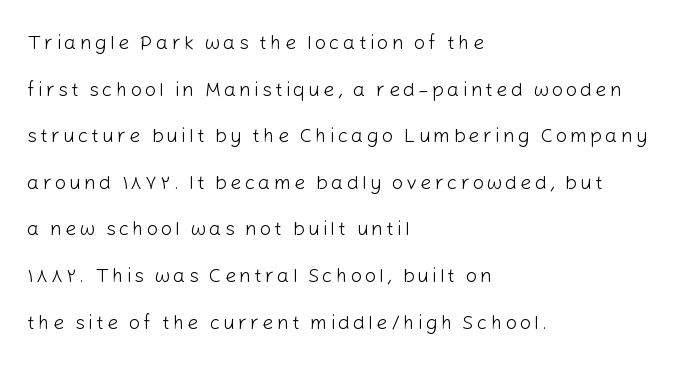
The image shows 20 px text type, upright; set left-aligned, loose line spacing (2.33x), not underlined.
